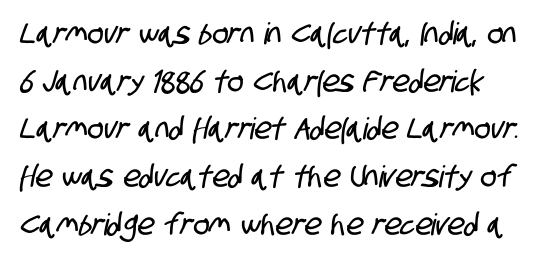
The image shows 30 px condensed sans-serif type; set left-aligned, normal line spacing (1.59x), normal letter spacing, not underlined; low stroke contrast and a large x-height.
